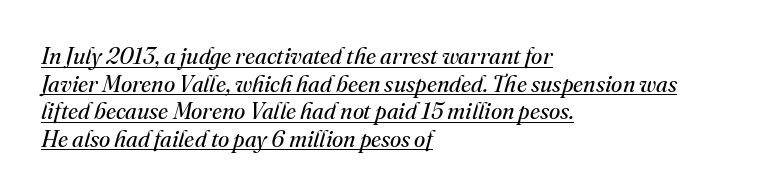
The image shows 23 px text type, italic (leaning right); set left-aligned, line spacing 1.2x, normal letter spacing, underlined.
